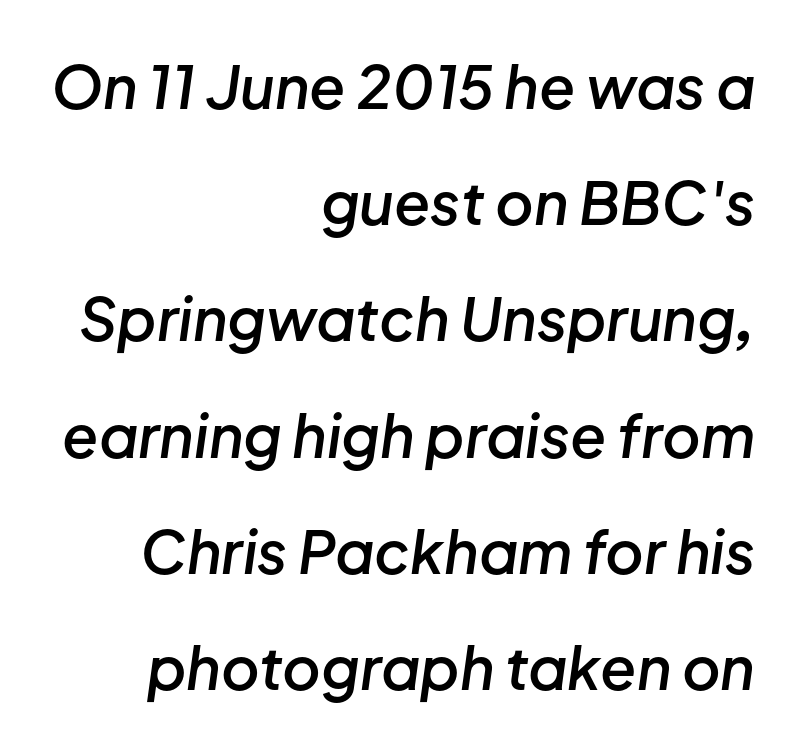
{"italic": "yes", "lean": "right", "slant_degrees": 8, "bold": "semi", "weight": "semibold", "width": "normal", "stroke_contrast": "low", "x_height": "medium", "monospaced": "no", "underline": "no", "align": "right", "line_spacing": "loose", "line_spacing_ratio": 1.97, "letter_spacing": "normal", "letter_spacing_em": 0.0, "glyph_px": 59}
